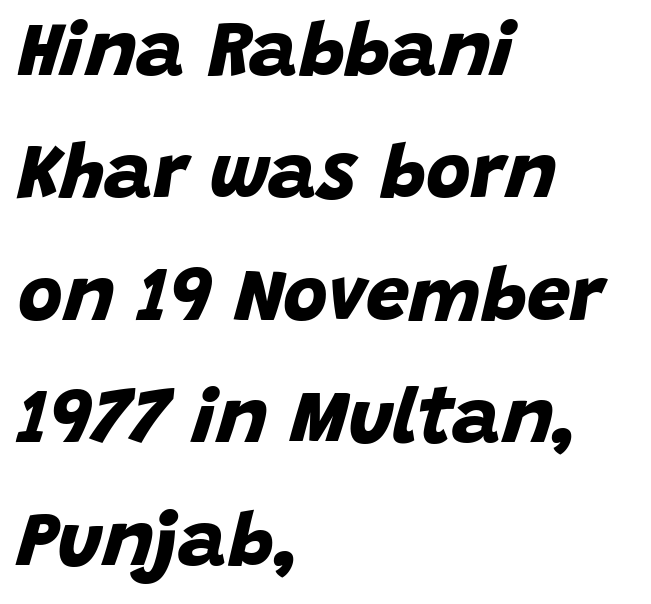
Vertical spacing — default. Leftover space on each line is placed entirely after the last word. Serif or sans? Sans — the stroke terminals are bare. Look at the tracking — it's just the regular setting, nothing added. Has an underline been added? It has not.
